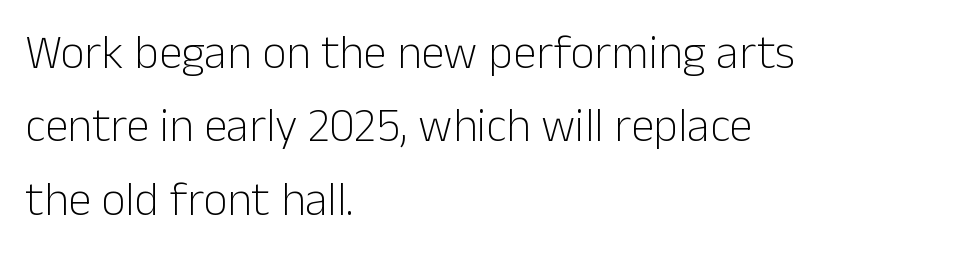
The image shows 47 px light sans-serif type, upright; set left-aligned, normal line spacing (1.56x), normal letter spacing, not underlined; low stroke contrast and a medium x-height.
